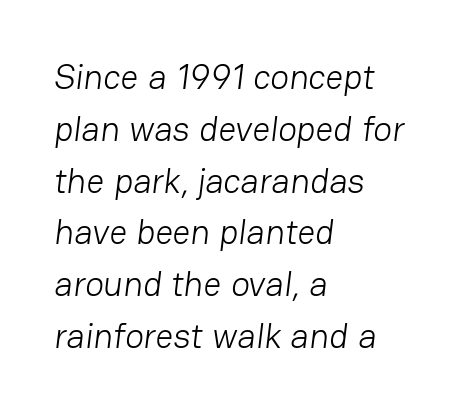
{"serif": "no", "bold": "no", "weight": "light", "width": "normal", "stroke_contrast": "low", "x_height": "medium", "monospaced": "no", "underline": "no", "align": "left", "line_spacing": "normal", "line_spacing_ratio": 1.48, "letter_spacing": "normal", "letter_spacing_em": 0.0, "glyph_px": 35}
